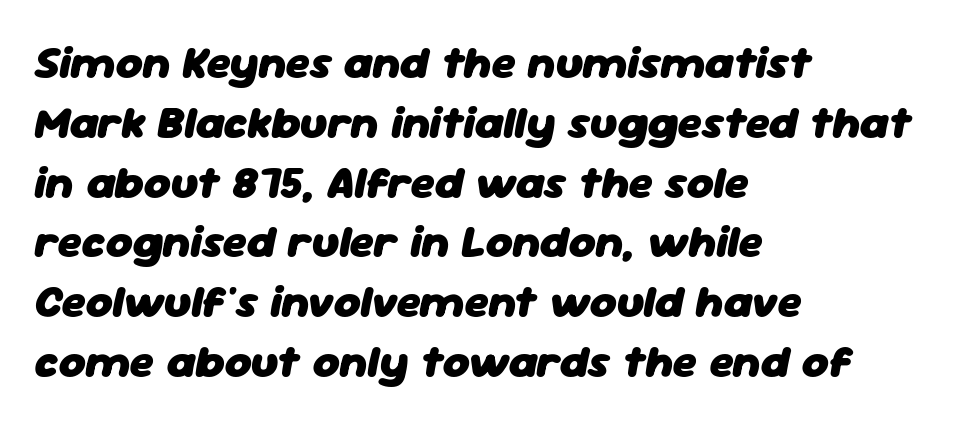
{"italic": "yes", "lean": "right", "slant_degrees": 11, "bold": "yes", "weight": "heavy", "width": "normal", "stroke_contrast": "low", "x_height": "medium", "monospaced": "no", "underline": "no", "align": "left", "line_spacing": "normal", "line_spacing_ratio": 1.3, "letter_spacing": "normal", "letter_spacing_em": 0.0, "glyph_px": 46}
